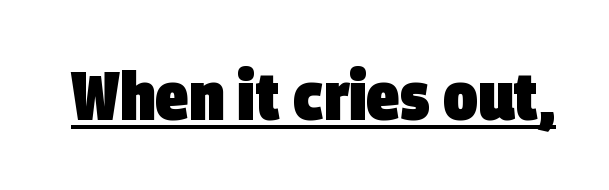
{"serif": "no", "bold": "yes", "weight": "heavy", "width": "condensed", "stroke_contrast": "low", "x_height": "large", "monospaced": "no", "underline": "yes", "letter_spacing": "normal", "letter_spacing_em": 0.0, "glyph_px": 68}
